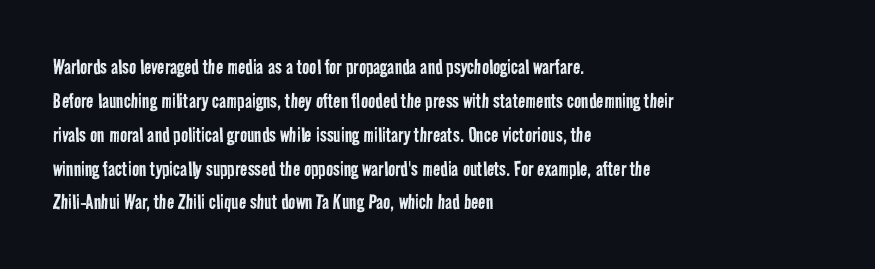
The image shows 24 px text type; set left-aligned, normal line spacing (1.41x), normal letter spacing, not underlined.
